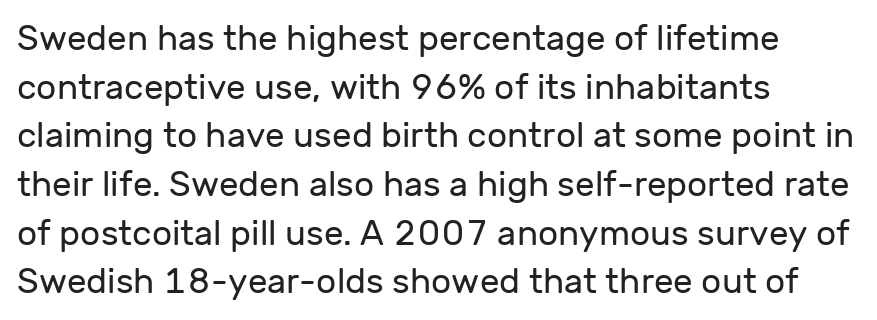
{"serif": "no", "italic": "no", "bold": "no", "weight": "regular", "width": "normal", "stroke_contrast": "low", "x_height": "medium", "monospaced": "no", "underline": "no", "align": "left", "line_spacing": "normal", "line_spacing_ratio": 1.39, "letter_spacing": "normal", "letter_spacing_em": 0.0, "glyph_px": 35}
